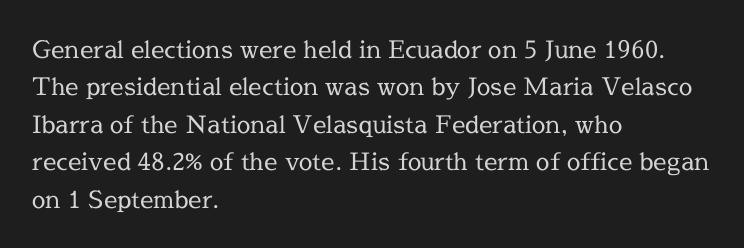
Q: Is the text bold? A: No.
Q: Is the text italic (slanted)? A: No, it is upright.
Q: Is the text underlined? A: No.
Q: How is the paragraph aligned? A: Left-aligned.
Q: Is the spacing between letters normal or unusually wide? A: Normal.
Q: Is the spacing between lines tight, normal or loose? A: Normal.
